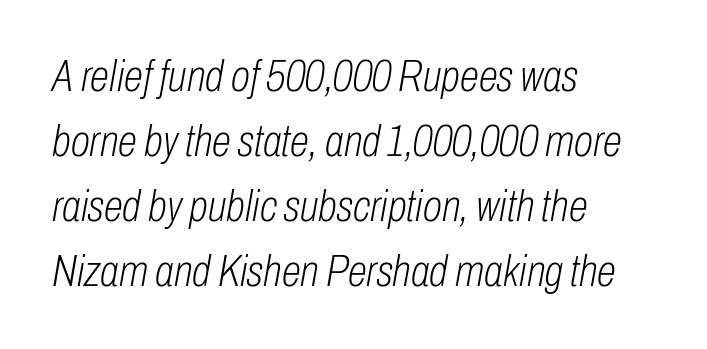
Q: Is the text bold? A: No.
Q: Is the text italic (slanted)? A: Yes, it leans right by about 10 degrees.
Q: Is the text underlined? A: No.
Q: How is the paragraph aligned? A: Left-aligned.
Q: Is the spacing between letters normal or unusually wide? A: Normal.
Q: Is the spacing between lines tight, normal or loose? A: Normal.
Q: Width (condensed, normal, or wide)? A: Condensed.
Q: Stroke contrast? A: Low.
Q: x-height? A: Medium.
Q: Monospaced? A: No.
